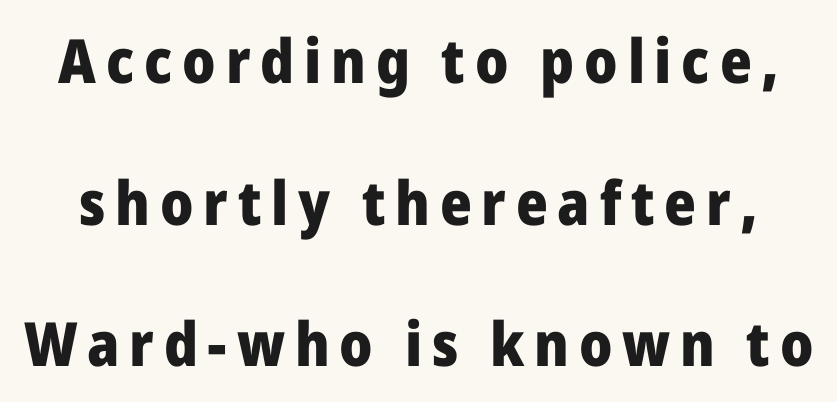
{"serif": "no", "italic": "no", "bold": "yes", "weight": "heavy", "width": "normal", "stroke_contrast": "low", "x_height": "medium", "monospaced": "no", "underline": "no", "line_spacing": "loose", "line_spacing_ratio": 2.32, "glyph_px": 61}
